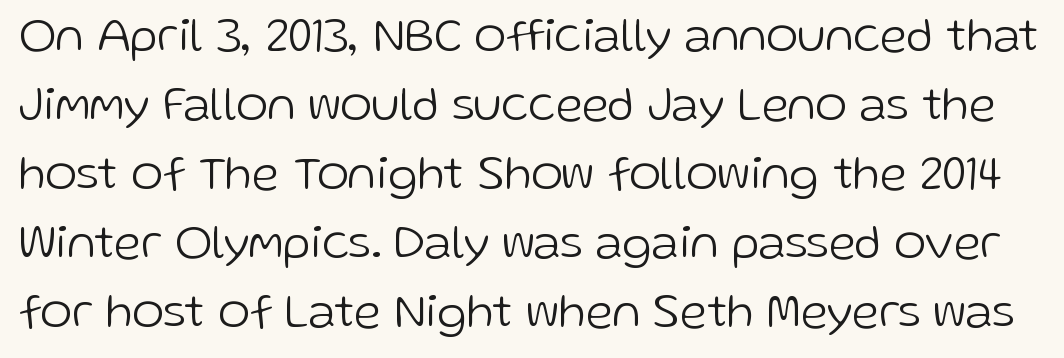
The image shows 48 px light sans-serif type, upright; set normal line spacing (1.44x), normal letter spacing, not underlined; low stroke contrast and a medium x-height.
